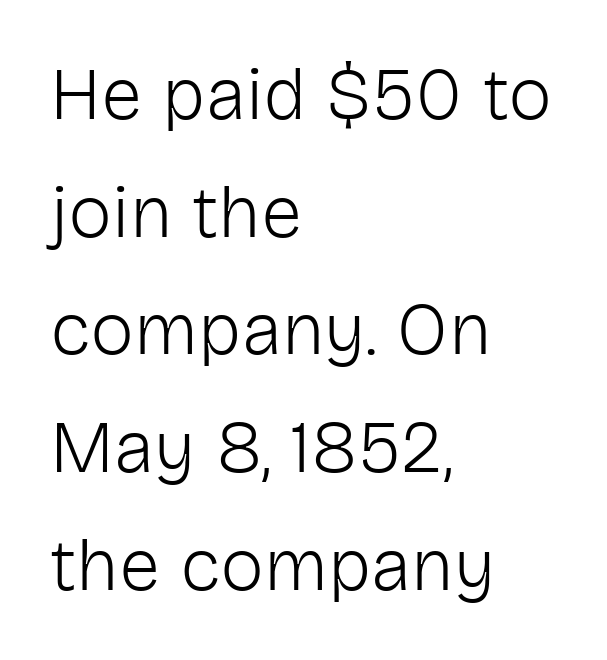
The image shows 74 px light sans-serif type, upright; set left-aligned, normal line spacing (1.59x), normal letter spacing, not underlined; low stroke contrast and a medium x-height.
